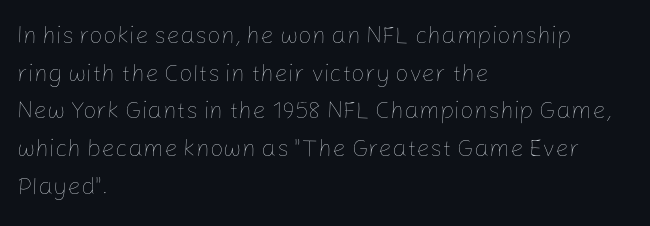
The image shows 24 px text type, upright; set left-aligned, normal line spacing (1.57x), normal letter spacing, not underlined.
